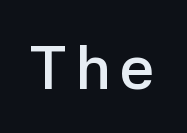
A bit beefed up — I'd call it semibold rather than bold. Proportional: the letters do not fall into vertical columns. Rule under the text: the space is simply empty. Posture: upright roman. In terms of letterform style, serifs are entirely absent.
